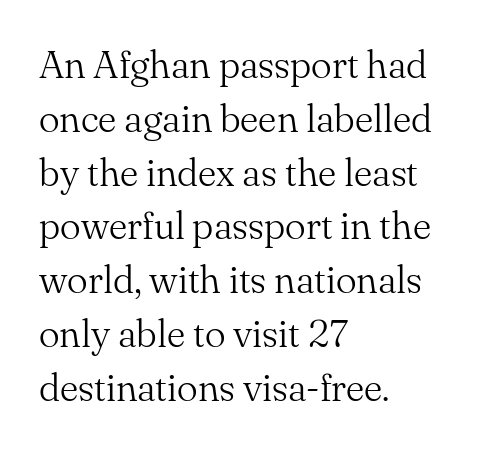
Q: Is the text bold? A: No.
Q: Is the text italic (slanted)? A: No, it is upright.
Q: Is the typeface a serif or a sans-serif typeface? A: Serif.
Q: Is the text underlined? A: No.
Q: How is the paragraph aligned? A: Left-aligned.
Q: Is the spacing between letters normal or unusually wide? A: Normal.
Q: Is the spacing between lines tight, normal or loose? A: Normal.
Q: Width (condensed, normal, or wide)? A: Normal.
Q: Stroke contrast? A: Medium.
Q: x-height? A: Small.
Q: Monospaced? A: No.
